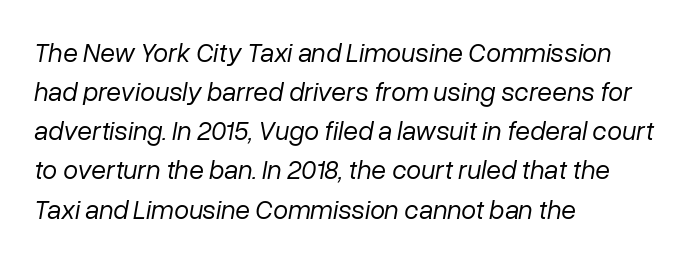
Q: Is the text bold? A: No.
Q: Is the text italic (slanted)? A: Yes, it leans right by about 10 degrees.
Q: Is the text underlined? A: No.
Q: How is the paragraph aligned? A: Left-aligned.
Q: Is the spacing between letters normal or unusually wide? A: Normal.
Q: Is the spacing between lines tight, normal or loose? A: Normal.
